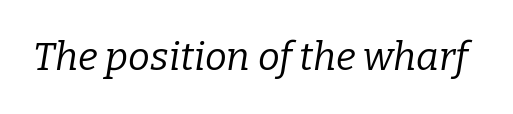
Q: Is the text bold? A: No.
Q: Is the text italic (slanted)? A: Yes, it leans right by about 9 degrees.
Q: Is the typeface a serif or a sans-serif typeface? A: Serif.
Q: Is the text underlined? A: No.
Q: Is the spacing between letters normal or unusually wide? A: Normal.
Q: Width (condensed, normal, or wide)? A: Normal.
Q: Stroke contrast? A: Low.
Q: x-height? A: Medium.
Q: Monospaced? A: No.
